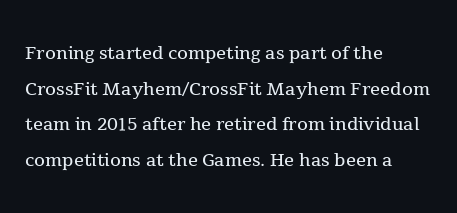
Q: Is the text bold? A: No.
Q: Is the text italic (slanted)? A: No, it is upright.
Q: Is the text underlined? A: No.
Q: How is the paragraph aligned? A: Left-aligned.
Q: Is the spacing between letters normal or unusually wide? A: Normal.
Q: Is the spacing between lines tight, normal or loose? A: Normal.
